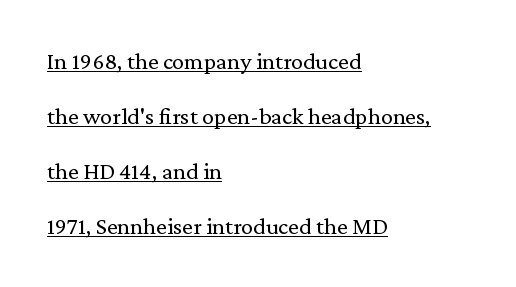
Q: Is the text bold? A: No.
Q: Is the text italic (slanted)? A: No, it is upright.
Q: Is the text underlined? A: Yes.
Q: How is the paragraph aligned? A: Left-aligned.
Q: Is the spacing between letters normal or unusually wide? A: Normal.
Q: Is the spacing between lines tight, normal or loose? A: Loose.
